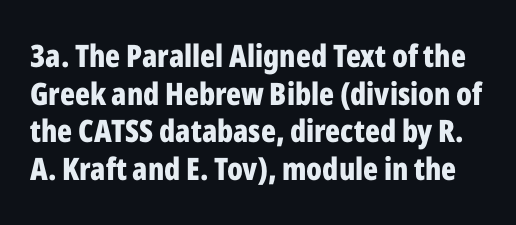
{"serif": "no", "italic": "no", "bold": "yes", "weight": "bold", "width": "condensed", "stroke_contrast": "low", "x_height": "medium", "monospaced": "no", "underline": "no", "line_spacing_ratio": 1.21, "letter_spacing": "normal", "letter_spacing_em": 0.0, "glyph_px": 31}
